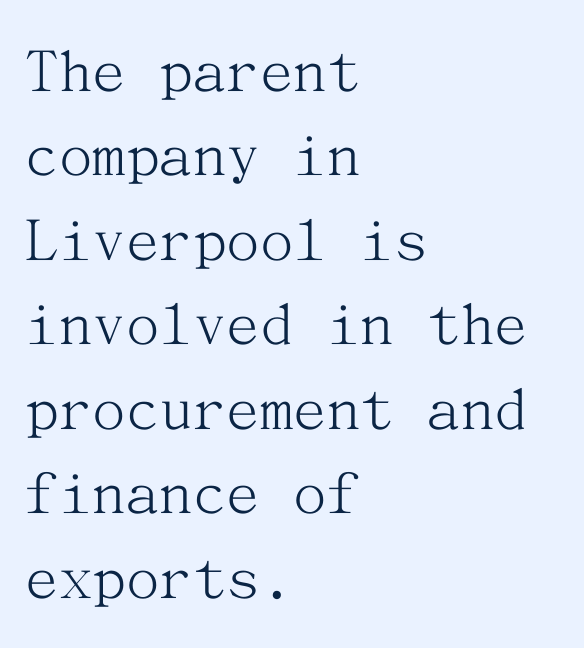
{"serif": "yes", "italic": "no", "bold": "no", "weight": "light", "width": "normal", "stroke_contrast": "medium", "x_height": "medium", "underline": "no", "align": "left", "line_spacing": "normal", "line_spacing_ratio": 1.26, "letter_spacing": "normal", "letter_spacing_em": 0.0, "glyph_px": 67}
